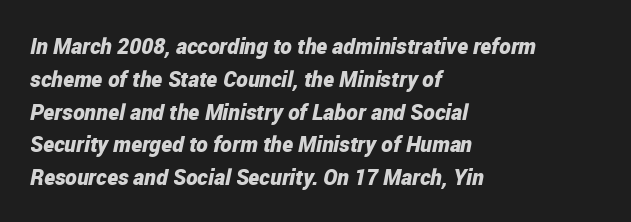
Q: Is the text bold? A: Yes.
Q: Is the text italic (slanted)? A: Yes, it leans right by about 12 degrees.
Q: Is the text underlined? A: No.
Q: How is the paragraph aligned? A: Left-aligned.
Q: Is the spacing between letters normal or unusually wide? A: Normal.
Q: Is the spacing between lines tight, normal or loose? A: Normal.
